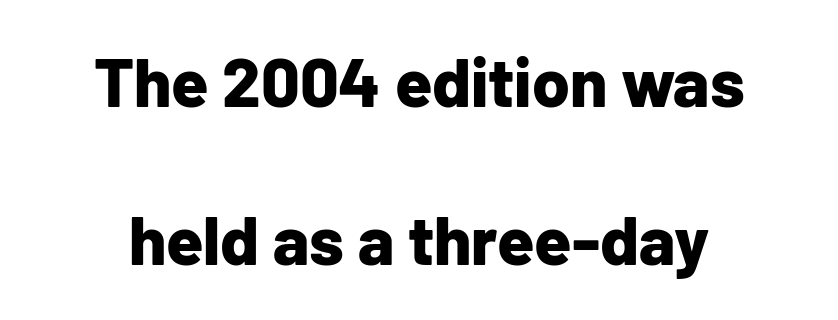
The image shows 68 px bold sans-serif type, upright; set loose line spacing (2.32x), normal letter spacing, not underlined; low stroke contrast and a medium x-height.
